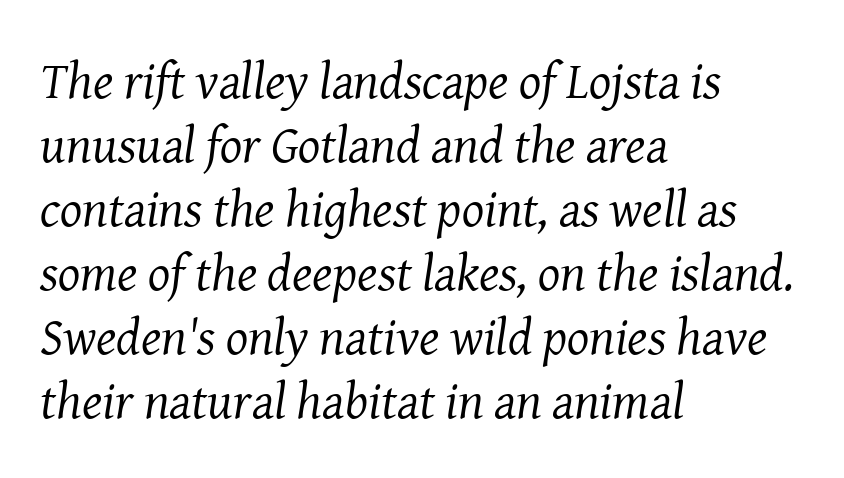
The image shows 52 px regular-weight serif type, italic (leaning right); set left-aligned, line spacing 1.23x, normal letter spacing, not underlined; medium stroke contrast and a medium x-height.
